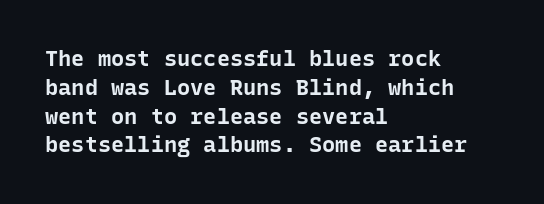
The rows are spaced the way most documents space them. Its strokes are broad and dark, the hallmark of bold type. Posture: upright roman. A bare baseline throughout the passage.
